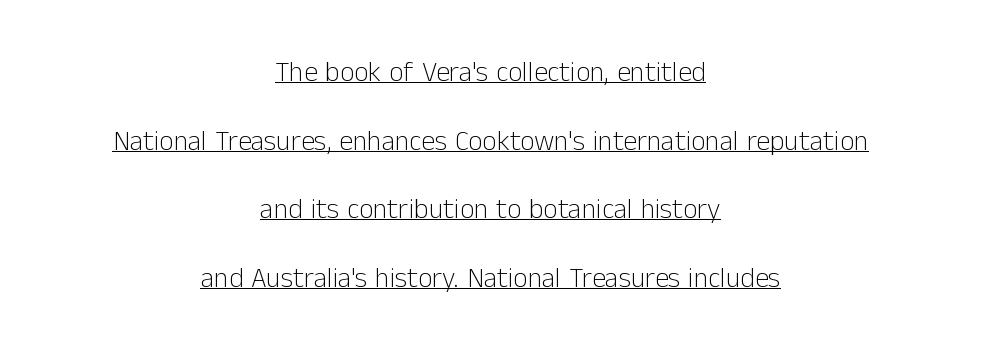
Q: Is the text bold? A: No.
Q: Is the text italic (slanted)? A: No, it is upright.
Q: Is the typeface a serif or a sans-serif typeface? A: Sans-serif.
Q: Is the text underlined? A: Yes.
Q: How is the paragraph aligned? A: Centered.
Q: Is the spacing between letters normal or unusually wide? A: Normal.
Q: Is the spacing between lines tight, normal or loose? A: Loose.
Q: Width (condensed, normal, or wide)? A: Normal.
Q: Stroke contrast? A: Low.
Q: x-height? A: Medium.
Q: Monospaced? A: No.
